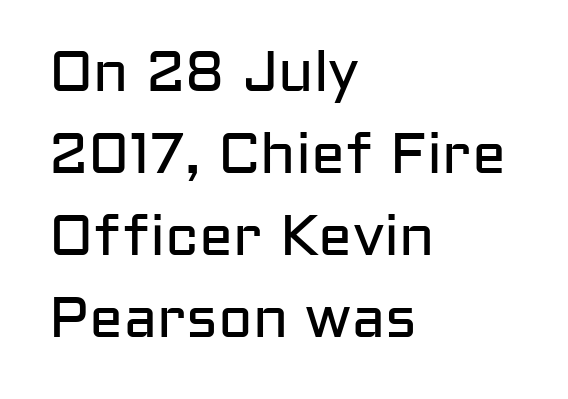
The image shows 57 px regular-weight sans-serif type, upright; set left-aligned, normal line spacing (1.44x), normal letter spacing, not underlined; low stroke contrast and a medium x-height.
